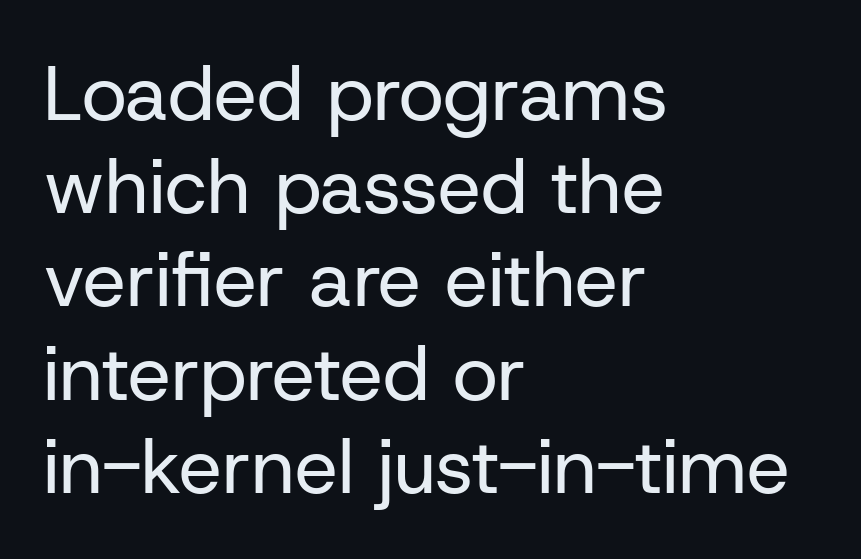
Quick note: underline off. A student would call this left alignment; a typographer would say flush left, rag right. The glyphs in this specimen are sans serif. Ascenders rise straight up at ninety degrees. Bold? No — there's no thickening of the strokes.
